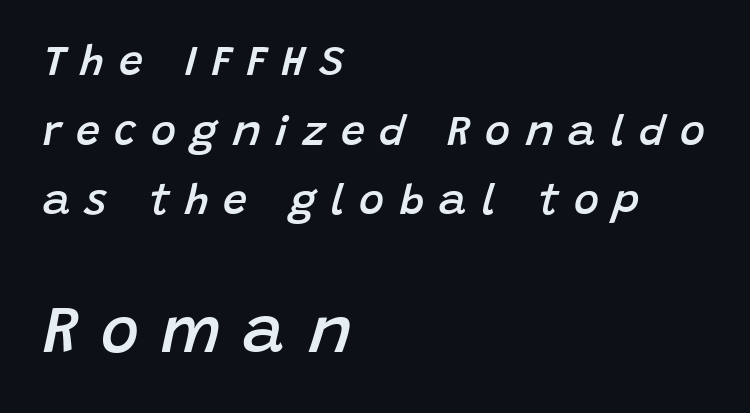
{"italic": "yes", "lean": "right", "slant_degrees": 15, "bold": "semi", "weight": "semibold", "width": "normal", "stroke_contrast": "low", "x_height": "large", "monospaced": "no", "underline": "no", "align": "left", "line_spacing": "normal", "line_spacing_ratio": 1.62, "letter_spacing": "wide", "letter_spacing_em": 0.34, "larger_block": "second", "size_ratio": 1.51, "glyph_px": 65}
